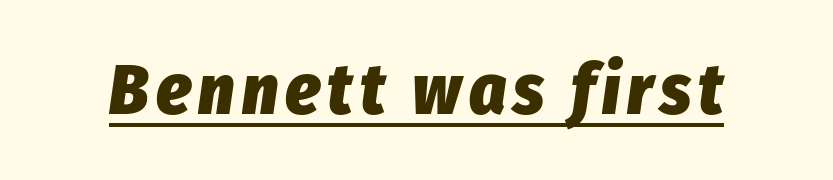
The image shows 71 px heavy, condensed type, italic (leaning right); set underlined; low stroke contrast and a medium x-height.
